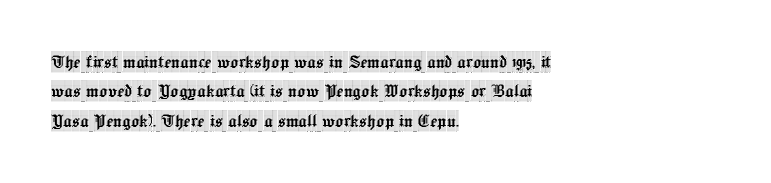
The image shows 21 px text type, upright; set left-aligned, normal line spacing (1.4x), normal letter spacing, not underlined.
